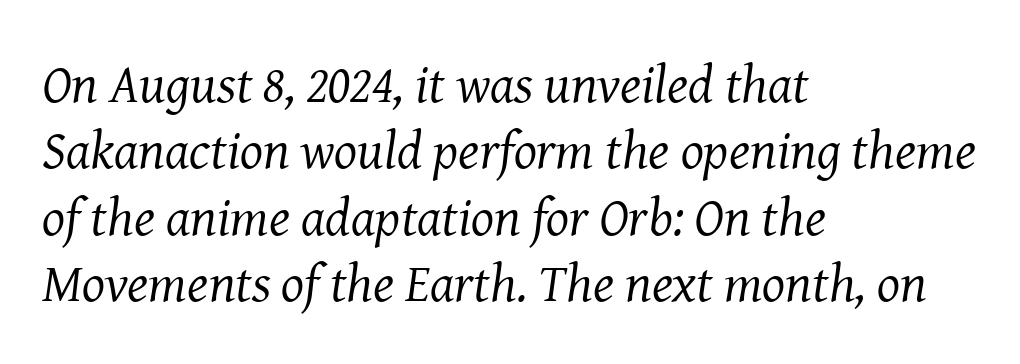
{"serif": "yes", "italic": "yes", "lean": "right", "slant_degrees": 8, "bold": "no", "weight": "regular", "width": "normal", "stroke_contrast": "medium", "x_height": "medium", "monospaced": "no", "underline": "no", "align": "left", "line_spacing_ratio": 1.23, "letter_spacing": "normal", "letter_spacing_em": 0.0, "glyph_px": 54}
